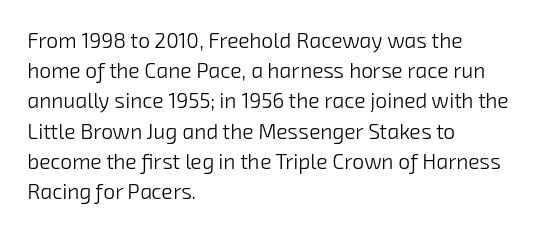
Quick note: interline space is typical. No heavy texture on the line: the type isn't bold. In CSS terms this would be text-align: left. The tracking reads as untouched default to a designer's eye. The string is rendered with underlining switched off.
